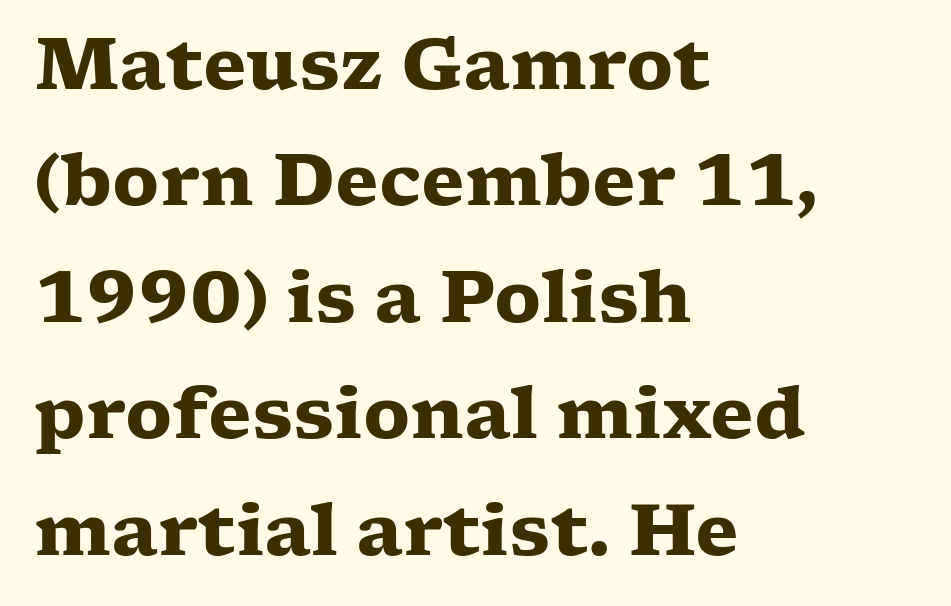
{"serif": "yes", "italic": "no", "bold": "yes", "weight": "heavy", "width": "wide", "stroke_contrast": "low", "x_height": "medium", "monospaced": "no", "underline": "no", "align": "left", "line_spacing": "normal", "line_spacing_ratio": 1.64, "letter_spacing": "normal", "letter_spacing_em": 0.0, "glyph_px": 71}
